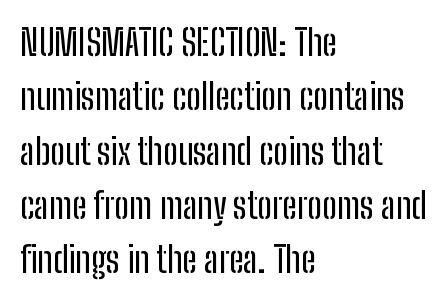
The image shows 36 px condensed sans-serif type, upright; set left-aligned, normal line spacing (1.51x), normal letter spacing, not underlined; low stroke contrast and a medium x-height.
